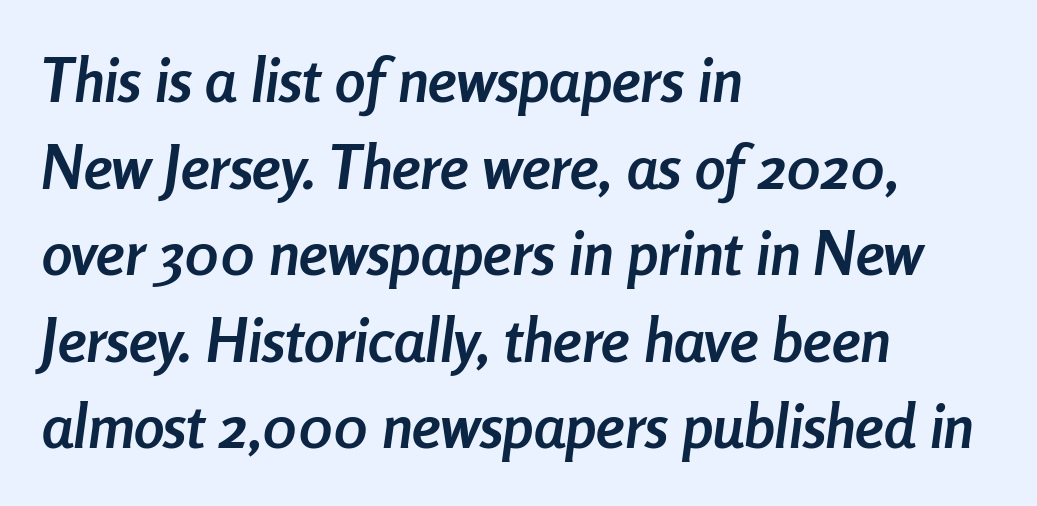
{"italic": "yes", "lean": "right", "slant_degrees": 8, "bold": "yes", "weight": "semibold", "width": "condensed", "stroke_contrast": "low", "x_height": "medium", "monospaced": "no", "underline": "no", "align": "left", "line_spacing": "normal", "line_spacing_ratio": 1.42, "letter_spacing": "normal", "letter_spacing_em": 0.0, "glyph_px": 61}
